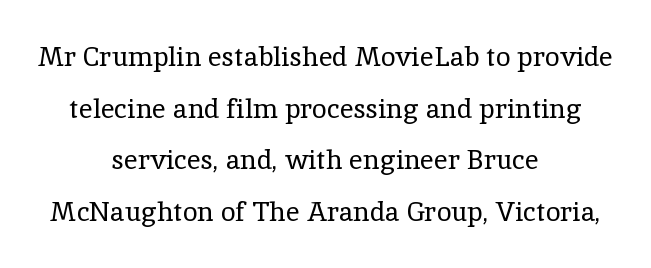
Q: Is the text bold? A: No.
Q: Is the text italic (slanted)? A: No, it is upright.
Q: Is the text underlined? A: No.
Q: How is the paragraph aligned? A: Centered.
Q: Is the spacing between letters normal or unusually wide? A: Normal.
Q: Is the spacing between lines tight, normal or loose? A: Loose.
